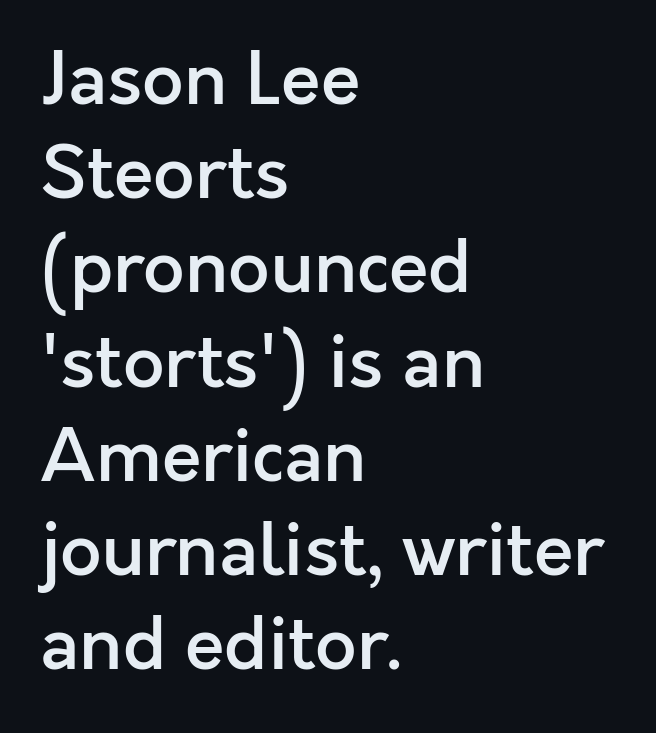
{"serif": "no", "italic": "no", "bold": "semi", "weight": "semibold", "width": "normal", "x_height": "medium", "monospaced": "no", "underline": "no", "align": "left", "line_spacing": "normal", "line_spacing_ratio": 1.29, "letter_spacing": "normal", "letter_spacing_em": 0.0, "glyph_px": 73}
